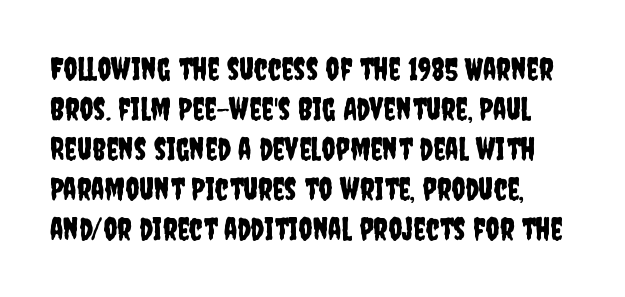
These lines are rendered in a variable-pitch font. This block has exactly the height ordinary leading produces. Look at the tracking — it's just the regular setting, nothing added. Rendered with straight, roman letterforms. To sum up the face: it is a sans, with no serifs. A bare baseline throughout the passage.
